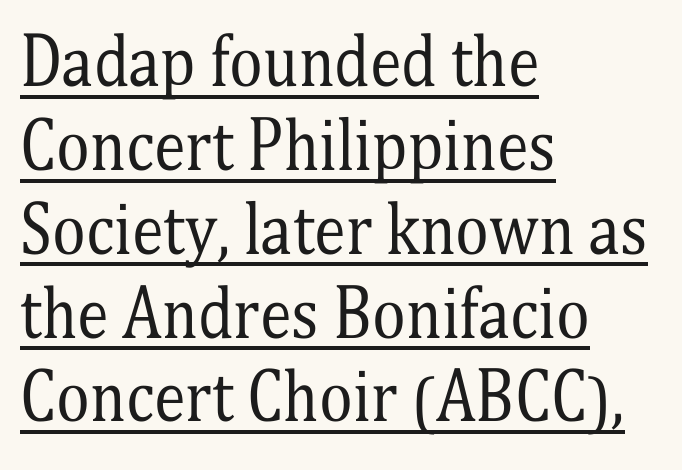
The image shows 64 px regular-weight, condensed serif type, upright; set left-aligned, normal line spacing (1.31x), normal letter spacing, underlined; medium stroke contrast and a medium x-height.
